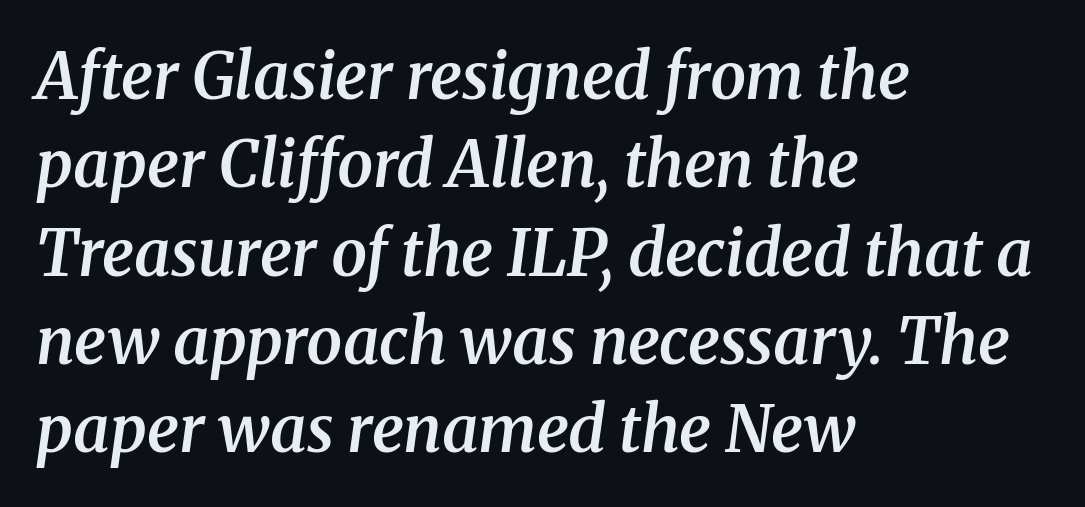
{"serif": "yes", "italic": "yes", "lean": "right", "slant_degrees": 8, "bold": "semi", "weight": "semibold", "width": "normal", "stroke_contrast": "medium", "x_height": "medium", "monospaced": "no", "underline": "no", "align": "left", "line_spacing": "normal", "line_spacing_ratio": 1.38, "letter_spacing": "normal", "letter_spacing_em": 0.0, "glyph_px": 64}
